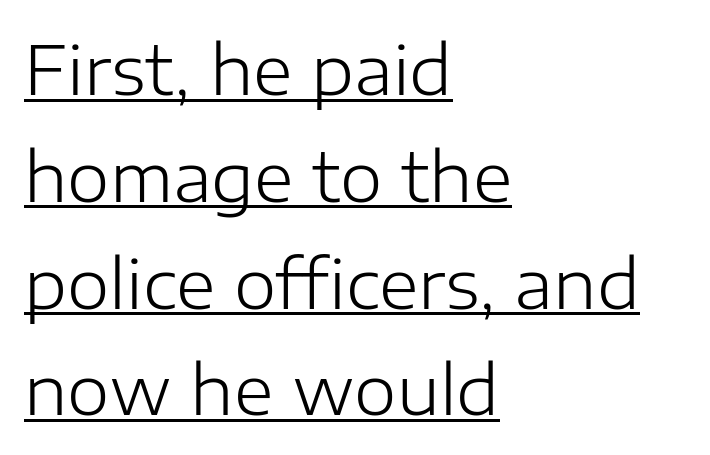
The image shows 68 px light sans-serif type, upright; set left-aligned, normal line spacing (1.57x), normal letter spacing, underlined; low stroke contrast and a medium x-height.
